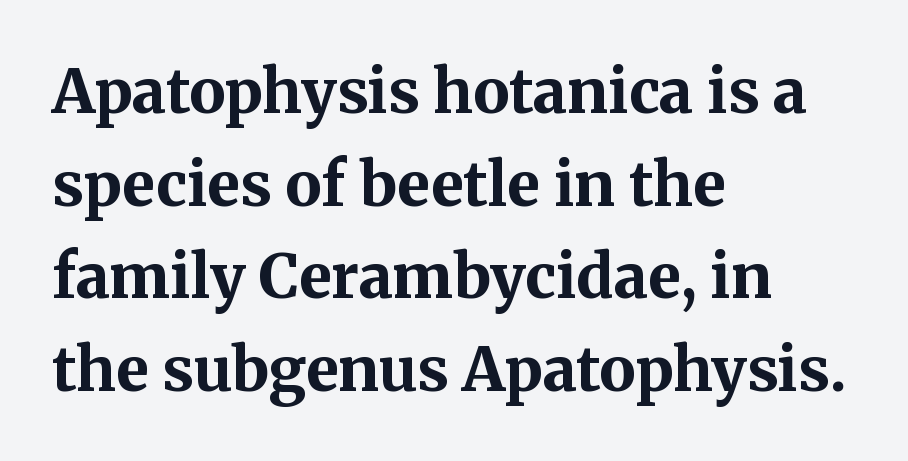
{"serif": "yes", "italic": "no", "bold": "yes", "weight": "bold", "width": "normal", "stroke_contrast": "medium", "x_height": "medium", "monospaced": "no", "underline": "no", "align": "left", "line_spacing": "normal", "line_spacing_ratio": 1.52, "letter_spacing": "normal", "letter_spacing_em": 0.0, "glyph_px": 61}
